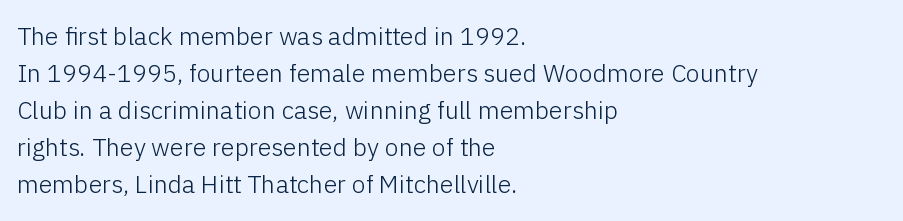
The image shows 25 px text type, upright; set left-aligned, normal line spacing (1.48x), normal letter spacing, not underlined.
